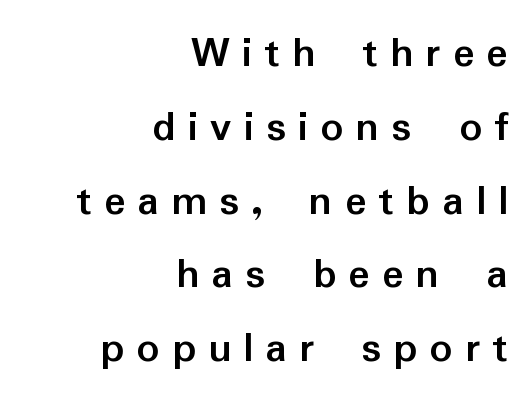
Right-aligned paragraph, ragged on the left. Is this a sans? Yes — the strokes have no serifs. Heavy, bold letterforms. It's the straight-up-and-down kind of type. This sample uses expanded letter spacing, leaving extra air between glyphs. Looks like regular typesetting: each glyph gets only the width it needs.
